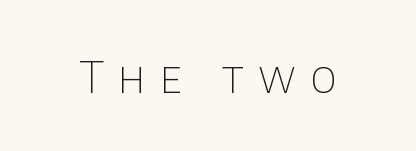
Q: Is the text bold? A: No.
Q: Is the text italic (slanted)? A: No, it is upright.
Q: Is the typeface a serif or a sans-serif typeface? A: Sans-serif.
Q: Is the text underlined? A: No.
Q: Is the spacing between letters normal or unusually wide? A: Unusually wide.
Q: Width (condensed, normal, or wide)? A: Normal.
Q: Stroke contrast? A: Low.
Q: x-height? A: Large.
Q: Monospaced? A: No.
